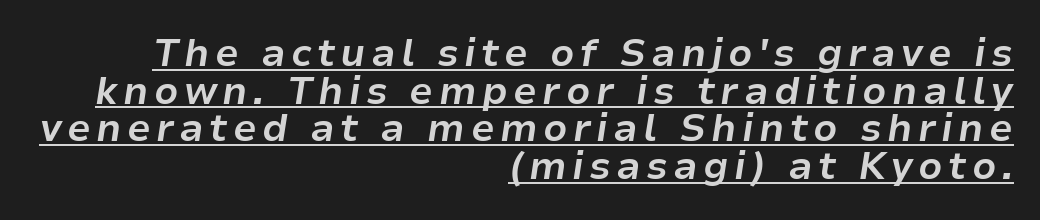
{"italic": "yes", "lean": "right", "slant_degrees": 9, "bold": "yes", "weight": "bold", "width": "normal", "stroke_contrast": "low", "x_height": "medium", "monospaced": "no", "underline": "yes", "align": "right", "line_spacing": "tight", "line_spacing_ratio": 0.99, "glyph_px": 38}
